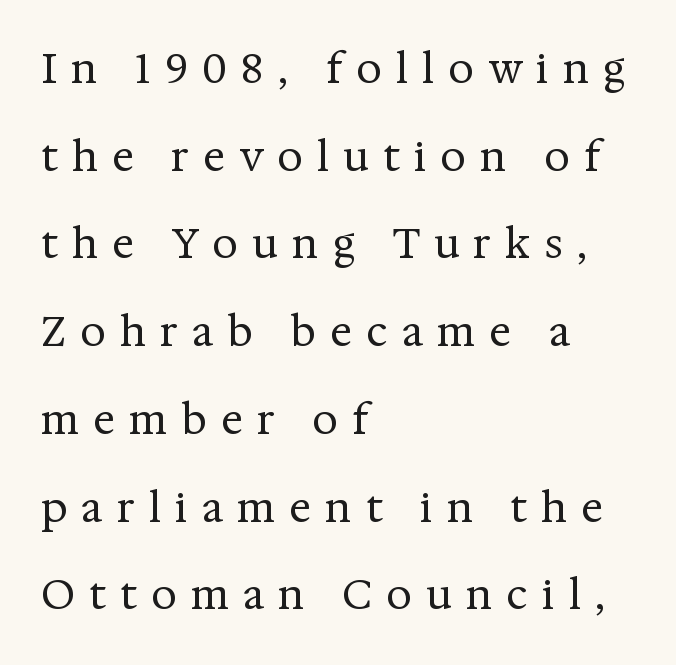
{"serif": "yes", "italic": "no", "bold": "no", "weight": "regular", "width": "normal", "stroke_contrast": "medium", "x_height": "medium", "monospaced": "no", "underline": "no", "align": "left", "line_spacing": "loose", "line_spacing_ratio": 2.14, "letter_spacing": "wide", "letter_spacing_em": 0.34, "glyph_px": 41}
